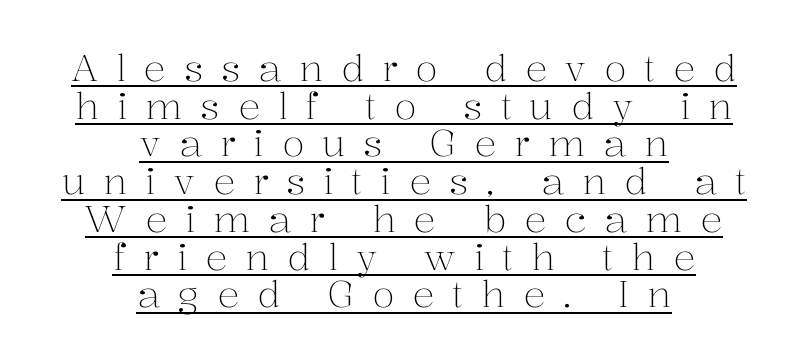
The image shows 37 px light serif type, upright; set centered, tight line spacing (1.02x), unusually wide letter spacing (+0.48 em), underlined; medium stroke contrast and a medium x-height.
